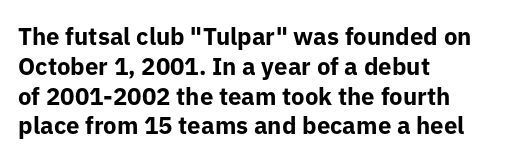
{"italic": "no", "bold": "yes", "underline": "no", "align": "left", "line_spacing_ratio": 1.24, "letter_spacing": "normal", "letter_spacing_em": 0.0, "glyph_px": 24}
